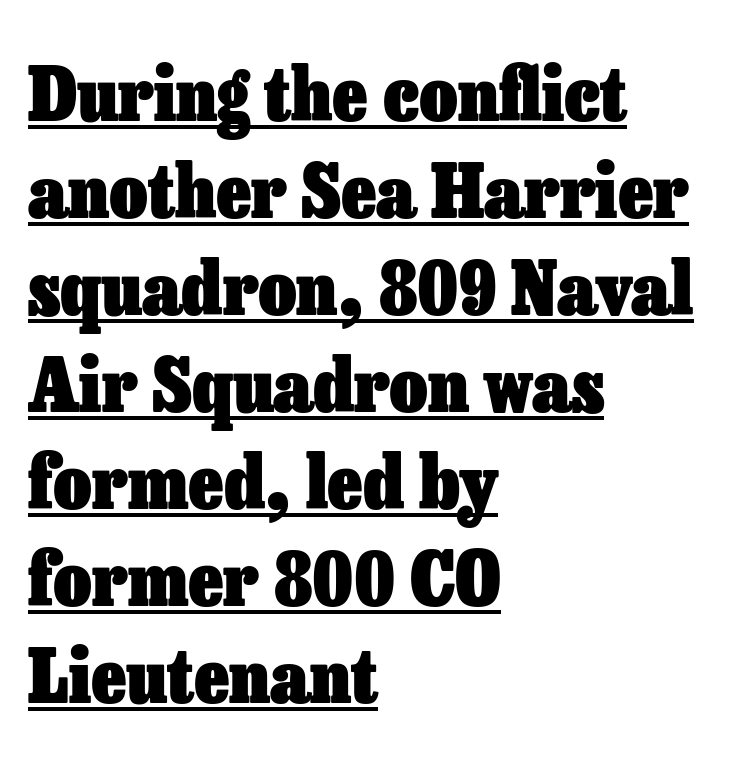
Chunky letters — that's bold for sure. This sample uses an upright cut, with every glyph sitting square on the baseline. This sample carries an underscore along the baseline area. Between one letter and the next there's only the usual sliver of space. Horizontally, the lines are justified to the leading edge only. This block has exactly the height ordinary leading produces.
